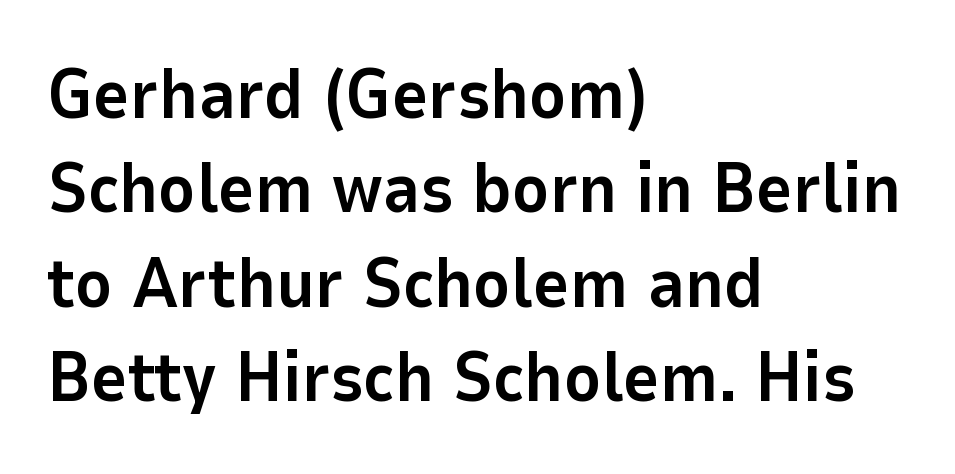
Q: Is the text bold? A: Yes.
Q: Is the text italic (slanted)? A: No, it is upright.
Q: Is the typeface a serif or a sans-serif typeface? A: Sans-serif.
Q: Is the text underlined? A: No.
Q: How is the paragraph aligned? A: Left-aligned.
Q: Is the spacing between letters normal or unusually wide? A: Normal.
Q: Is the spacing between lines tight, normal or loose? A: Normal.
Q: Width (condensed, normal, or wide)? A: Normal.
Q: Stroke contrast? A: Low.
Q: x-height? A: Medium.
Q: Monospaced? A: No.
